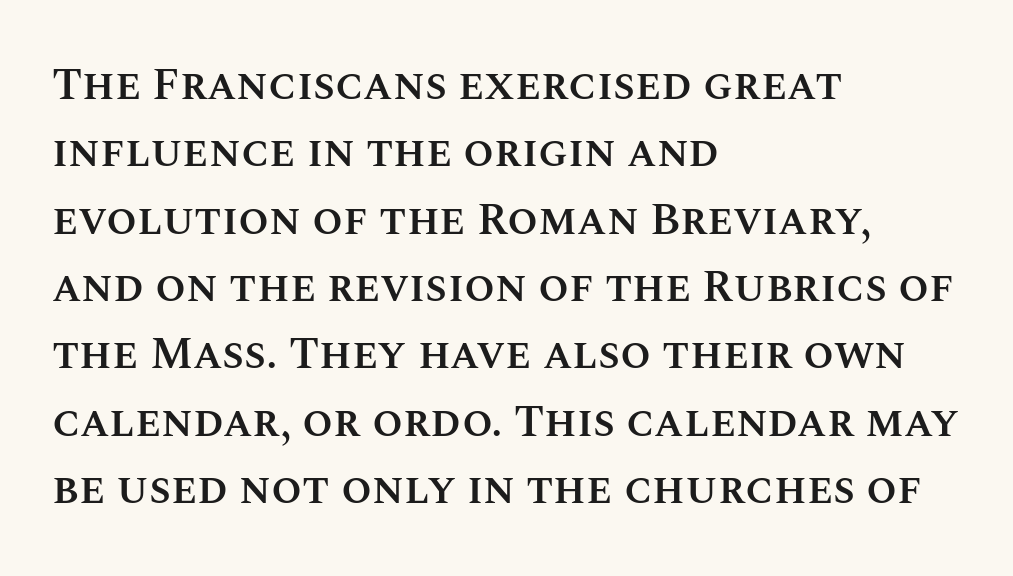
Q: Is the text bold? A: Semi-bold.
Q: Is the text italic (slanted)? A: No, it is upright.
Q: Is the text underlined? A: No.
Q: How is the paragraph aligned? A: Left-aligned.
Q: Is the spacing between letters normal or unusually wide? A: Normal.
Q: Is the spacing between lines tight, normal or loose? A: Normal.
Q: Width (condensed, normal, or wide)? A: Normal.
Q: Stroke contrast? A: Medium.
Q: x-height? A: Large.
Q: Monospaced? A: No.
